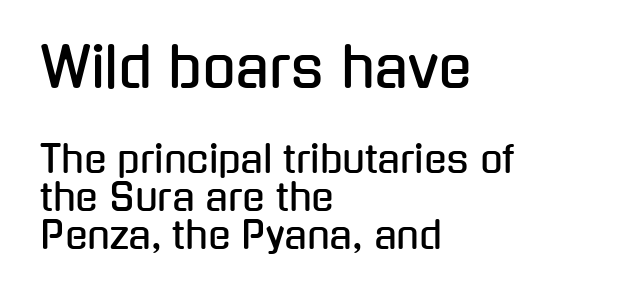
Q: Is the text italic (slanted)? A: No, it is upright.
Q: Is the typeface a serif or a sans-serif typeface? A: Sans-serif.
Q: Is the text underlined? A: No.
Q: How is the paragraph aligned? A: Left-aligned.
Q: Is the spacing between letters normal or unusually wide? A: Normal.
Q: Is the spacing between lines tight, normal or loose? A: Tight.
Q: Which block of text is set in a larger size, the first (top) or the second (bottom)? A: The first (top) one.
Q: Width (condensed, normal, or wide)? A: Condensed.
Q: Stroke contrast? A: Low.
Q: x-height? A: Medium.
Q: Monospaced? A: No.
